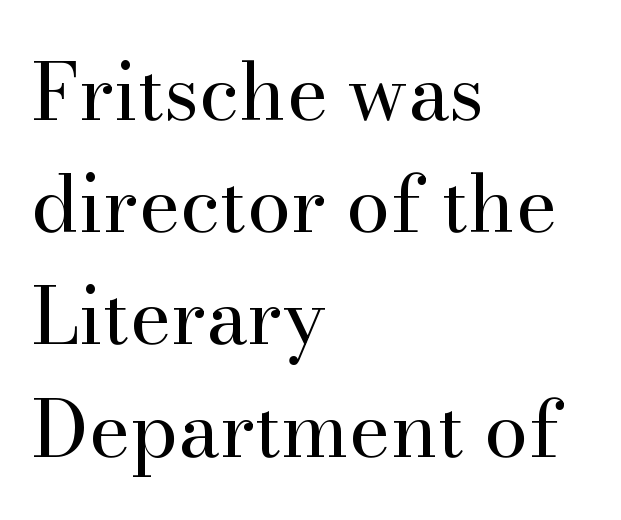
{"serif": "yes", "italic": "no", "bold": "no", "weight": "regular", "width": "normal", "stroke_contrast": "high", "x_height": "small", "monospaced": "no", "underline": "no", "align": "left", "line_spacing": "normal", "line_spacing_ratio": 1.42, "letter_spacing": "normal", "letter_spacing_em": 0.0, "glyph_px": 79}
